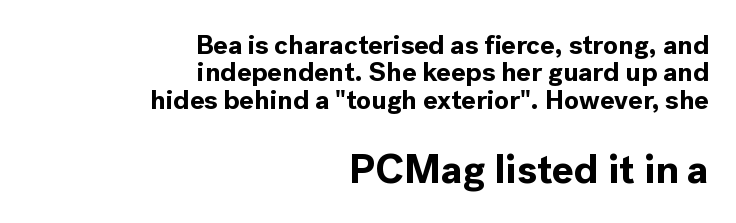
Q: Is the text bold? A: Yes.
Q: Is the text italic (slanted)? A: No, it is upright.
Q: Is the typeface a serif or a sans-serif typeface? A: Sans-serif.
Q: Is the text underlined? A: No.
Q: How is the paragraph aligned? A: Right-aligned.
Q: Is the spacing between letters normal or unusually wide? A: Normal.
Q: Is the spacing between lines tight, normal or loose? A: Tight.
Q: Which block of text is set in a larger size, the first (top) or the second (bottom)? A: The second (bottom) one.
Q: Width (condensed, normal, or wide)? A: Normal.
Q: x-height? A: Medium.
Q: Monospaced? A: No.
